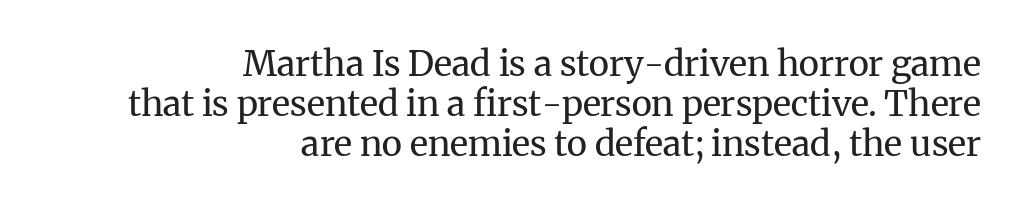
The image shows 35 px regular-weight serif type, upright; set right-aligned, tight line spacing (1.14x), normal letter spacing, not underlined; medium stroke contrast and a medium x-height.
